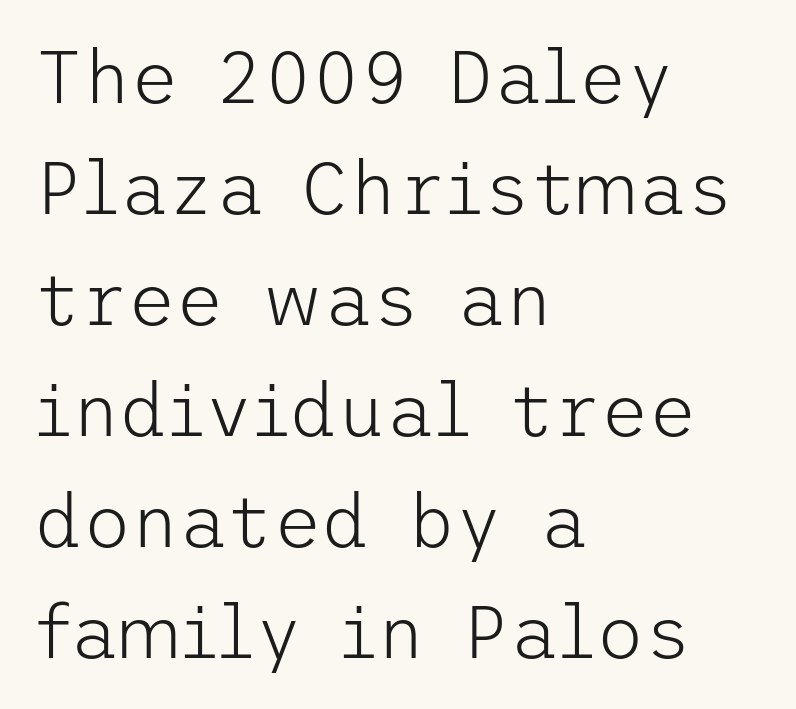
{"serif": "no", "italic": "no", "bold": "no", "weight": "light", "width": "normal", "stroke_contrast": "low", "x_height": "medium", "underline": "no", "align": "left", "line_spacing": "normal", "line_spacing_ratio": 1.5, "letter_spacing": "normal", "letter_spacing_em": 0.0, "glyph_px": 74}
